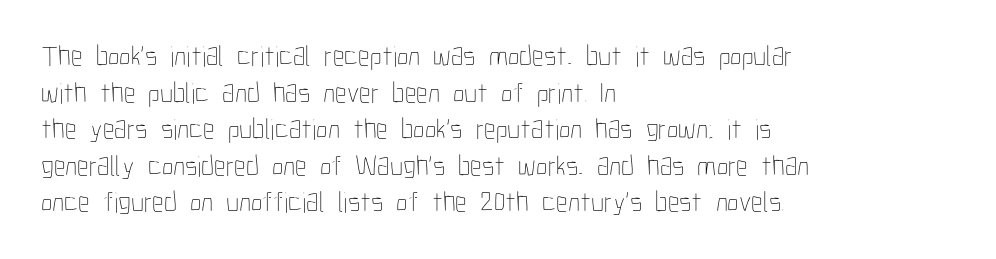
The image shows 29 px thin, condensed type, upright; set left-aligned, normal line spacing (1.26x), normal letter spacing, not underlined; low stroke contrast and a medium x-height.
